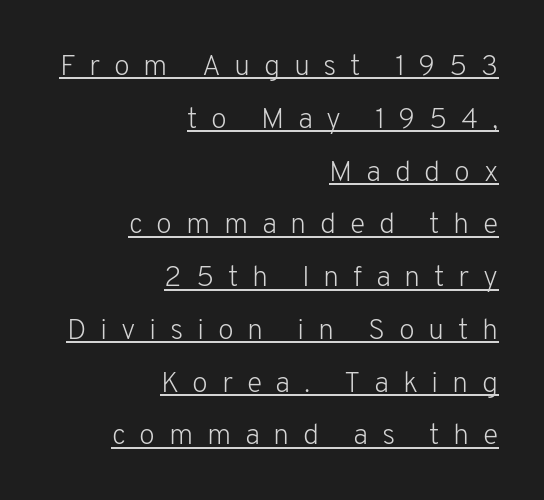
{"serif": "no", "italic": "no", "bold": "no", "weight": "light", "width": "normal", "stroke_contrast": "low", "x_height": "medium", "monospaced": "no", "underline": "yes", "align": "right", "line_spacing_ratio": 1.82, "letter_spacing": "wide", "letter_spacing_em": 0.47, "glyph_px": 29}
